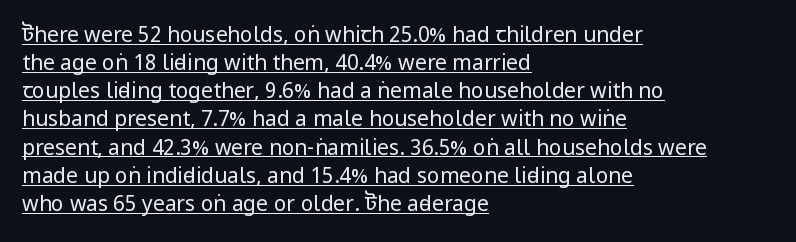
Q: Is the text bold? A: No.
Q: Is the text italic (slanted)? A: No, it is upright.
Q: Is the text underlined? A: Yes.
Q: How is the paragraph aligned? A: Left-aligned.
Q: Is the spacing between letters normal or unusually wide? A: Normal.
Q: Is the spacing between lines tight, normal or loose? A: Normal.
